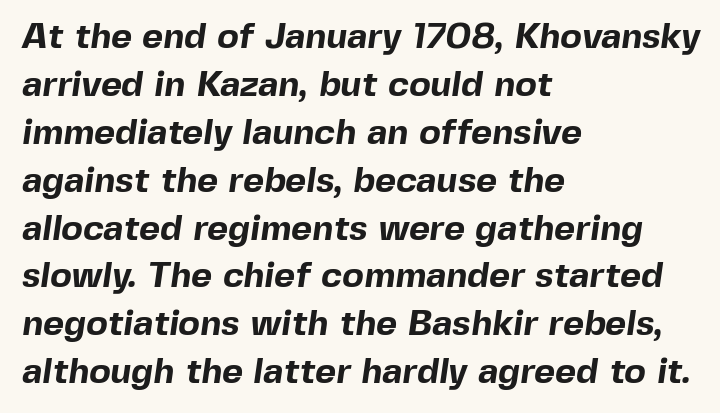
This rendering leaves character spacing at its baseline value. The compositor pushed each line to the left boundary. The letters advance in unequal steps, a hallmark of proportional type. Compared with an ordinary text face, these strokes are far heavier — a full bold. Baseline-to-baseline distance is the conventional proportion of letter height. Regarding serifs, this sample does without them.
